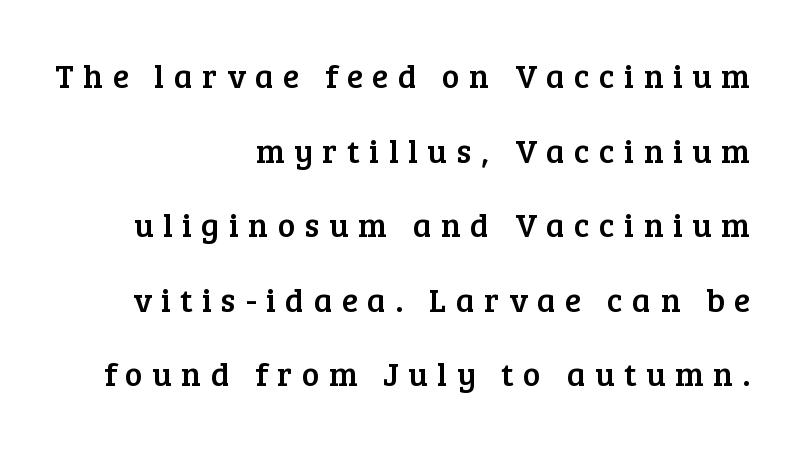
{"serif": "yes", "italic": "no", "width": "normal", "stroke_contrast": "low", "x_height": "medium", "monospaced": "no", "underline": "no", "align": "right", "line_spacing": "loose", "line_spacing_ratio": 2.26, "letter_spacing": "wide", "letter_spacing_em": 0.29, "glyph_px": 33}
